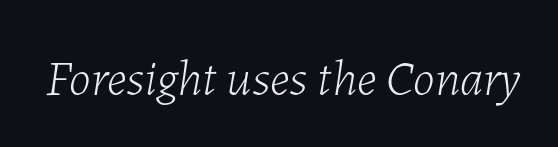
The image shows 50 px light type, italic (leaning right); set normal letter spacing, not underlined; low stroke contrast and a medium x-height.
